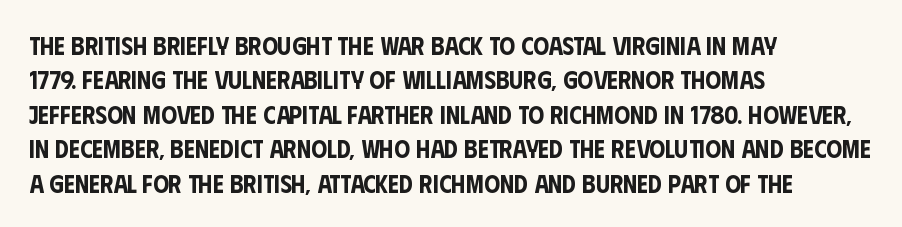
{"italic": "no", "underline": "no", "align": "left", "line_spacing": "normal", "line_spacing_ratio": 1.38, "letter_spacing": "normal", "letter_spacing_em": 0.0, "glyph_px": 25}
